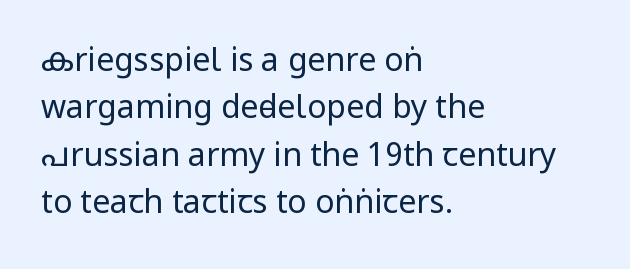
Q: Is the text bold? A: No.
Q: Is the text italic (slanted)? A: No, it is upright.
Q: Is the typeface a serif or a sans-serif typeface? A: Sans-serif.
Q: Is the text underlined? A: No.
Q: How is the paragraph aligned? A: Left-aligned.
Q: Is the spacing between letters normal or unusually wide? A: Normal.
Q: Is the spacing between lines tight, normal or loose? A: Normal.
Q: Width (condensed, normal, or wide)? A: Condensed.
Q: Stroke contrast? A: Low.
